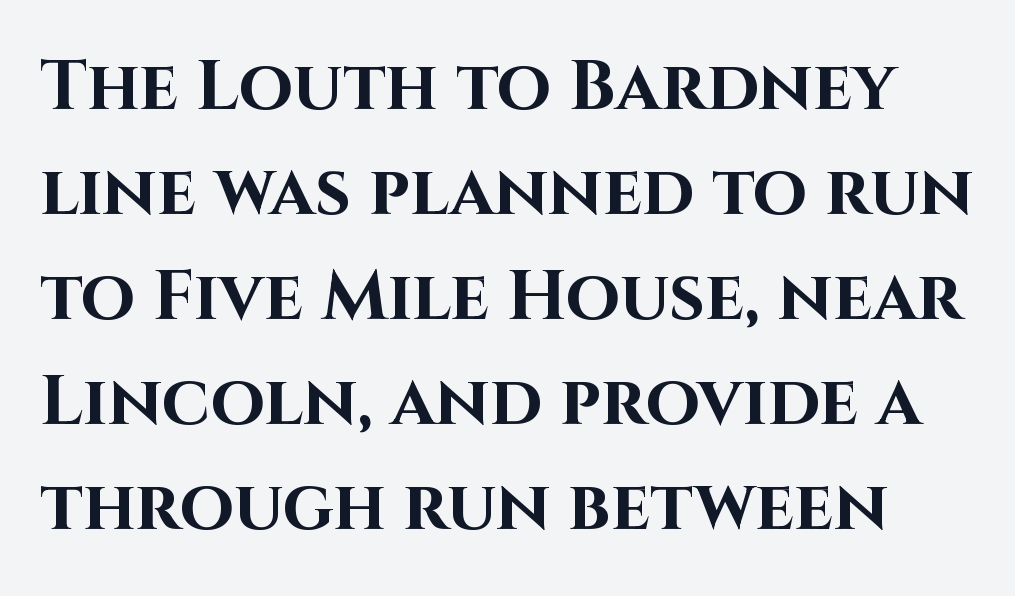
The image shows 70 px bold sans-serif type, upright; set normal line spacing (1.5x), normal letter spacing, not underlined; high stroke contrast and a large x-height.
